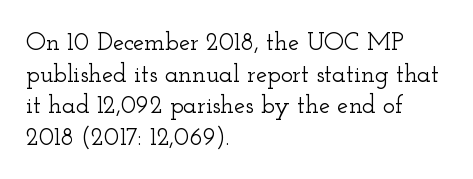
The image shows 25 px text type, upright; set left-aligned, normal line spacing (1.27x), normal letter spacing, not underlined.
